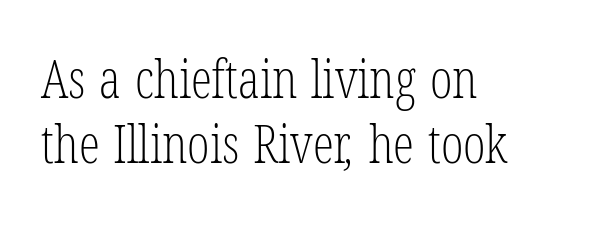
The image shows 53 px light, condensed serif type; set left-aligned, line spacing 1.22x, normal letter spacing, not underlined; low stroke contrast and a medium x-height.
